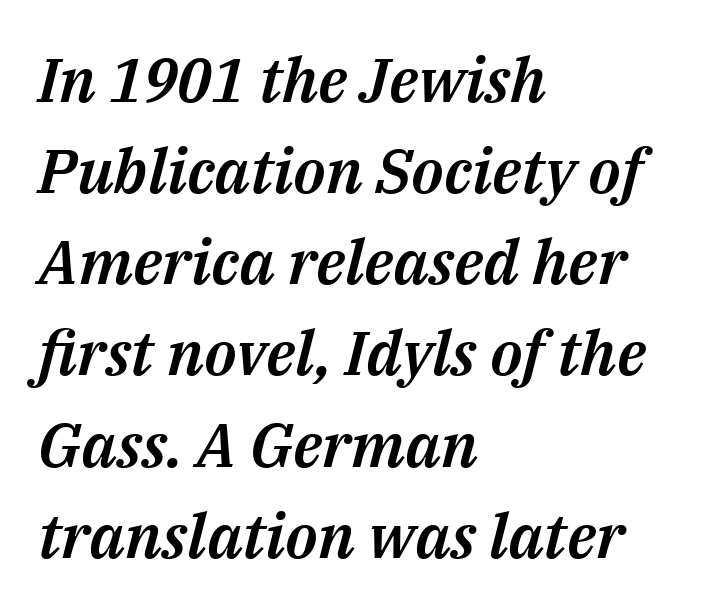
Q: Is the text italic (slanted)? A: Yes, it leans right by about 14 degrees.
Q: Is the text underlined? A: No.
Q: How is the paragraph aligned? A: Left-aligned.
Q: Is the spacing between letters normal or unusually wide? A: Normal.
Q: Is the spacing between lines tight, normal or loose? A: Normal.
Q: Width (condensed, normal, or wide)? A: Normal.
Q: Stroke contrast? A: Medium.
Q: x-height? A: Medium.
Q: Monospaced? A: No.
